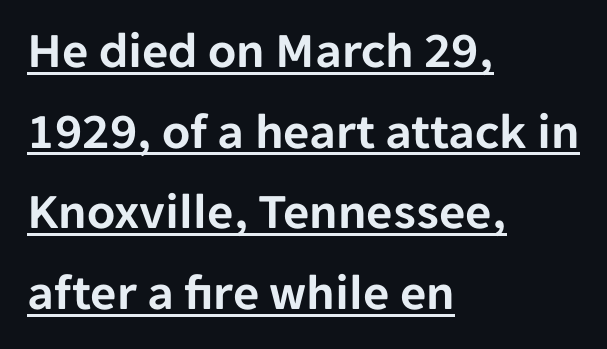
This sample uses plain, unmodified letter spacing. In terms of posture, this sample is upright. Typographically, this falls in the sans-serif category. Think of a printed novel: that variable character pitch is what you see here.
